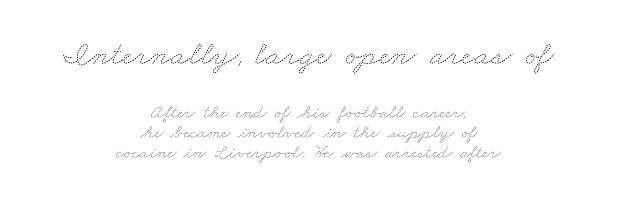
The image shows 34 px thin, wide type; set centered, tight line spacing (1.07x), normal letter spacing, not underlined; the first (top) block is 1.79x larger; medium stroke contrast and a small x-height.
